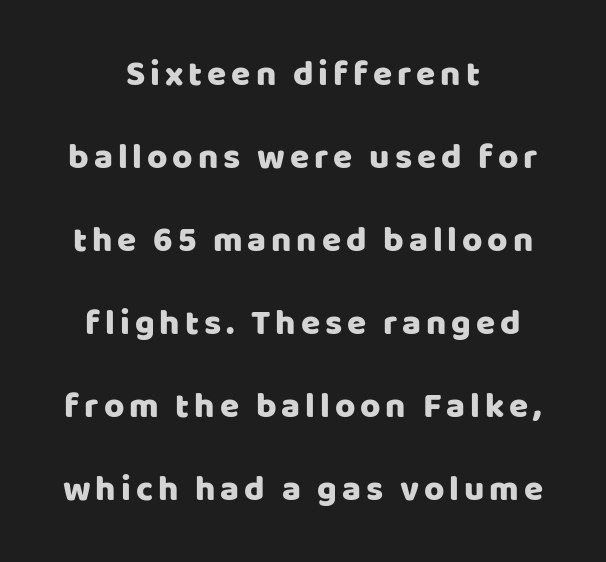
If you drew a line through each stem, it would be perfectly vertical. The text was rendered using a sans face with plain stroke endings. Horizontal alignment here is central, giving a formal, balanced look. The specimen omits any rule beneath the text block's lines.
